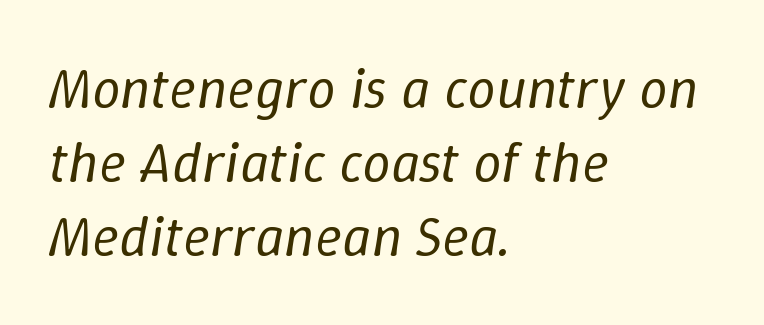
Q: Is the text bold? A: No.
Q: Is the text italic (slanted)? A: Yes, it leans right by about 9 degrees.
Q: Is the text underlined? A: No.
Q: How is the paragraph aligned? A: Left-aligned.
Q: Is the spacing between letters normal or unusually wide? A: Normal.
Q: Is the spacing between lines tight, normal or loose? A: Normal.
Q: Width (condensed, normal, or wide)? A: Normal.
Q: Stroke contrast? A: Low.
Q: x-height? A: Medium.
Q: Monospaced? A: No.
